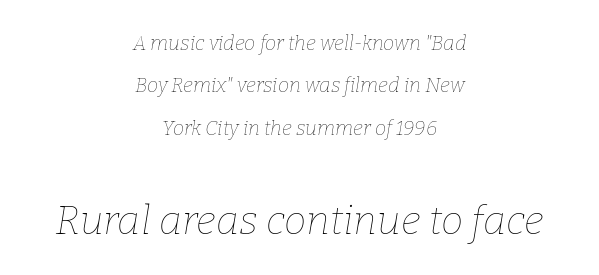
The face used here is rendered with its standard letterfit. Rows of type keep a wide berth in the vertical direction. Character size in the trailing block exceeds that of the leading block. Every character sits at an angle, as italics do.
